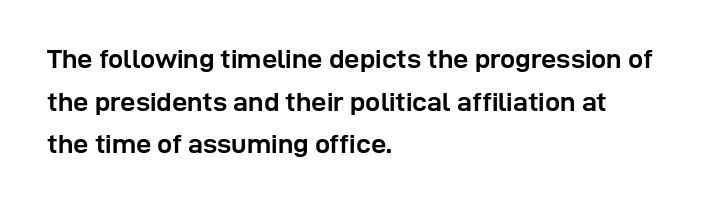
The image shows 27 px bold type, upright; set left-aligned, normal line spacing (1.58x), normal letter spacing, not underlined.
